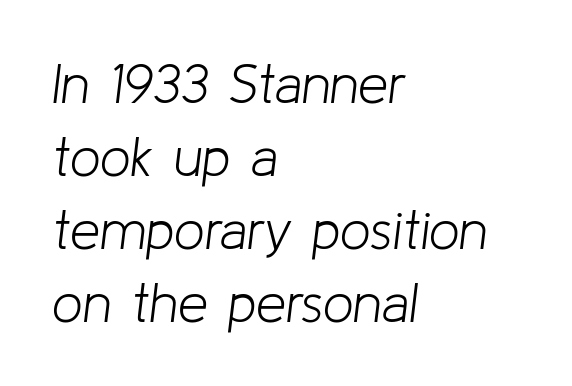
Left-aligned paragraph, ragged on the right. Vertically, the passage feels balanced, rows spaced as you'd expect. Lines of text with bare space underneath. Short note: letters normally spaced.
